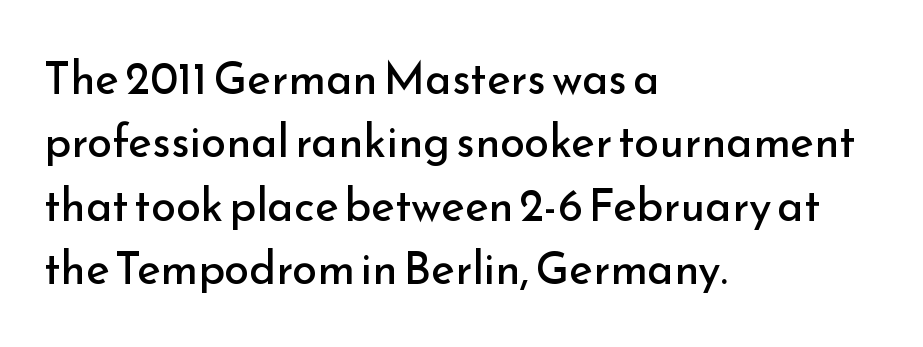
Q: Is the text bold? A: No.
Q: Is the text italic (slanted)? A: No, it is upright.
Q: Is the typeface a serif or a sans-serif typeface? A: Sans-serif.
Q: Is the text underlined? A: No.
Q: How is the paragraph aligned? A: Left-aligned.
Q: Is the spacing between letters normal or unusually wide? A: Normal.
Q: Is the spacing between lines tight, normal or loose? A: Normal.
Q: Width (condensed, normal, or wide)? A: Normal.
Q: Stroke contrast? A: Low.
Q: x-height? A: Small.
Q: Monospaced? A: No.
